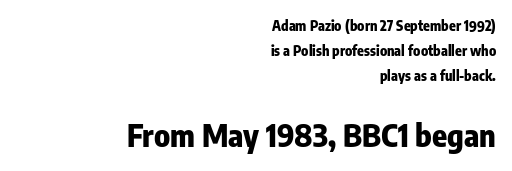
{"serif": "no", "italic": "no", "bold": "yes", "weight": "heavy", "width": "condensed", "stroke_contrast": "low", "x_height": "medium", "monospaced": "no", "underline": "no", "align": "right", "line_spacing_ratio": 1.77, "letter_spacing": "normal", "letter_spacing_em": 0.0, "larger_block": "second", "size_ratio": 2.21, "glyph_px": 31}
